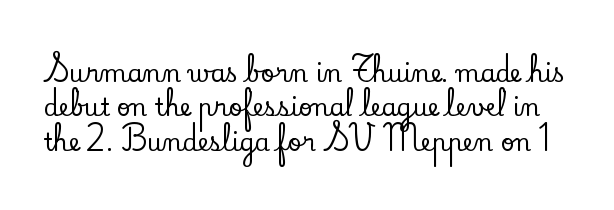
The image shows 24 px text type, upright; set normal line spacing (1.43x), normal letter spacing, not underlined.
